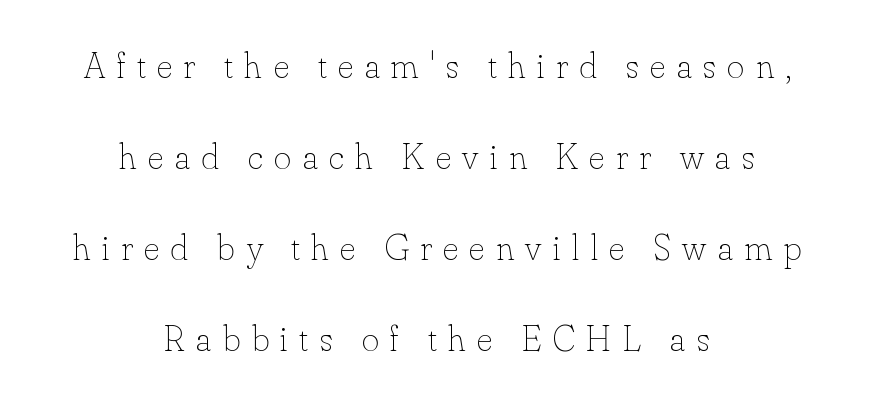
Type without underlining. The space between consecutive lines is lavish. Tracking value appears strongly positive — letters spread wide. Is this a fixed-width face? No — the glyphs have proportional, varying widths.
